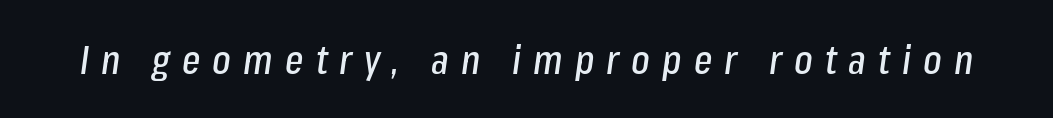
{"italic": "yes", "lean": "right", "slant_degrees": 8, "width": "condensed", "stroke_contrast": "low", "x_height": "medium", "monospaced": "no", "underline": "no", "letter_spacing": "wide", "letter_spacing_em": 0.31, "glyph_px": 39}
